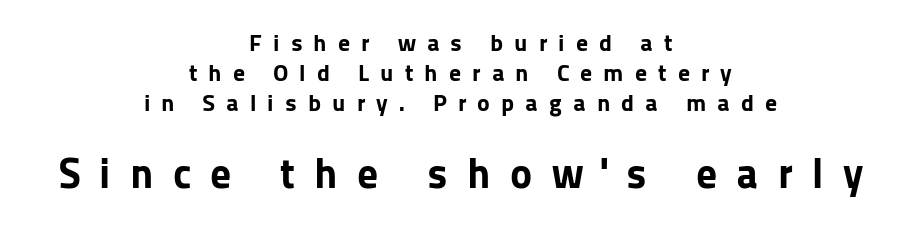
Plenty of ink on the page — the face is bold. The composition opens small and finishes big. Character widths vary here, with narrow letters taking less room than wide ones. This is roman type, the default non-slanted kind.
